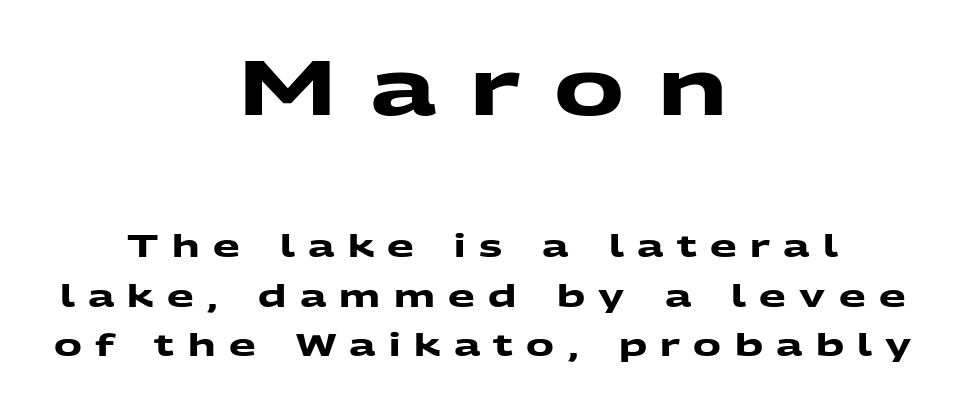
The image shows 78 px heavy, wide sans-serif type; set centered, normal line spacing (1.6x), unusually wide letter spacing (+0.43 em), not underlined; the first (top) block is 2.52x larger; medium stroke contrast and a medium x-height.
